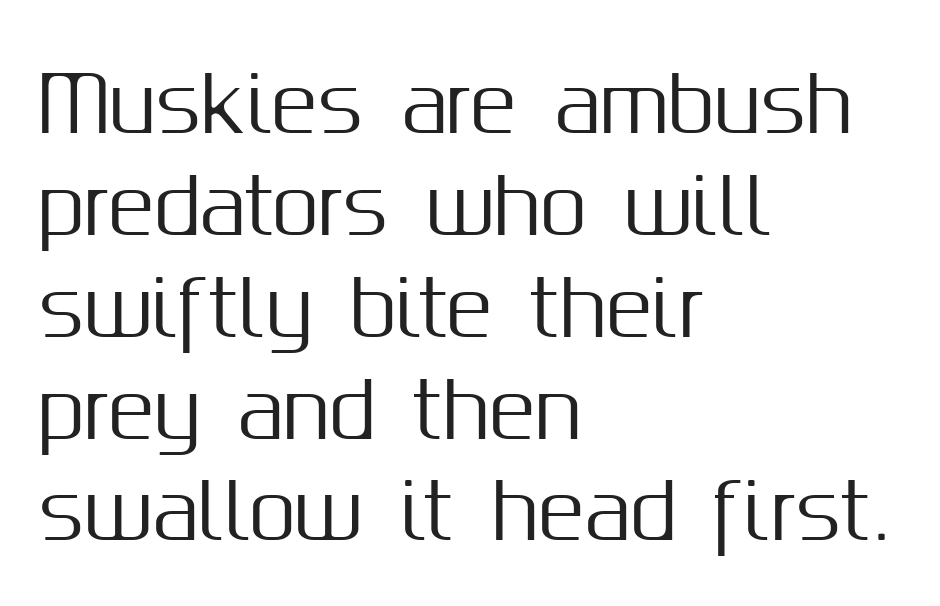
Q: Is the text italic (slanted)? A: No, it is upright.
Q: Is the typeface a serif or a sans-serif typeface? A: Sans-serif.
Q: Is the text underlined? A: No.
Q: How is the paragraph aligned? A: Left-aligned.
Q: Is the spacing between letters normal or unusually wide? A: Normal.
Q: Is the spacing between lines tight, normal or loose? A: Normal.
Q: Width (condensed, normal, or wide)? A: Normal.
Q: Stroke contrast? A: Medium.
Q: x-height? A: Medium.
Q: Monospaced? A: No.
